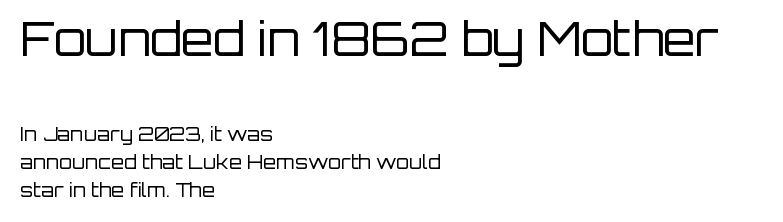
When letters stand straight like this, we call the style roman or upright. How are the letters spaced? Ordinarily, with no added tracking. Think of a printed novel: that variable character pitch is what you see here. Honestly, there is no underline to notice here at all. Block one is the big one; block two sits smaller underneath. The designer left line spacing at the default.
